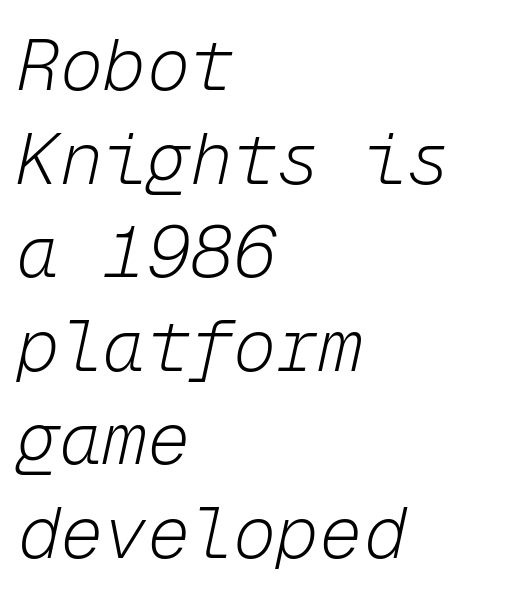
{"italic": "yes", "lean": "right", "slant_degrees": 12, "bold": "no", "weight": "light", "width": "normal", "stroke_contrast": "low", "x_height": "medium", "monospaced": "yes", "underline": "no", "align": "left", "line_spacing": "normal", "line_spacing_ratio": 1.3, "letter_spacing": "normal", "letter_spacing_em": 0.0, "glyph_px": 72}
